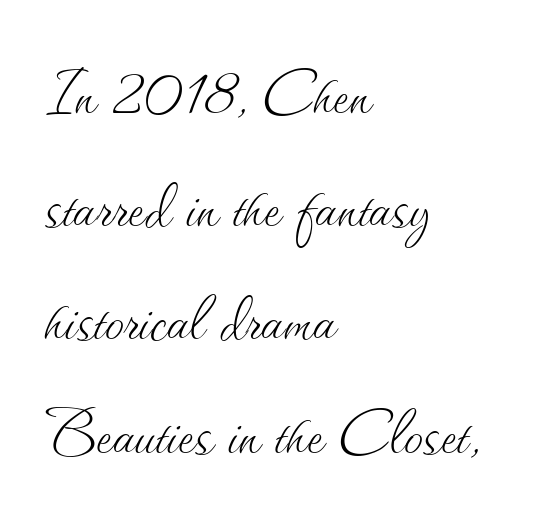
Q: Is the text bold? A: No.
Q: Is the text italic (slanted)? A: Yes.
Q: Is the text underlined? A: No.
Q: How is the paragraph aligned? A: Left-aligned.
Q: Is the spacing between letters normal or unusually wide? A: Normal.
Q: Is the spacing between lines tight, normal or loose? A: Normal.
Q: Width (condensed, normal, or wide)? A: Normal.
Q: Stroke contrast? A: Medium.
Q: x-height? A: Small.
Q: Monospaced? A: No.
